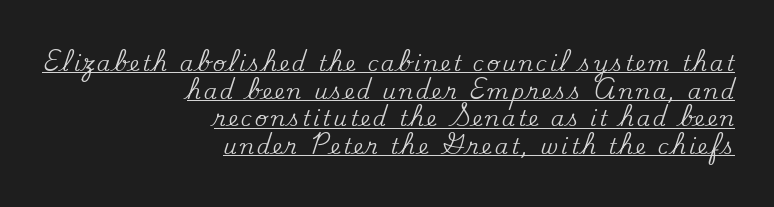
The image shows 21 px text type; set right-aligned, normal line spacing (1.32x), underlined.
